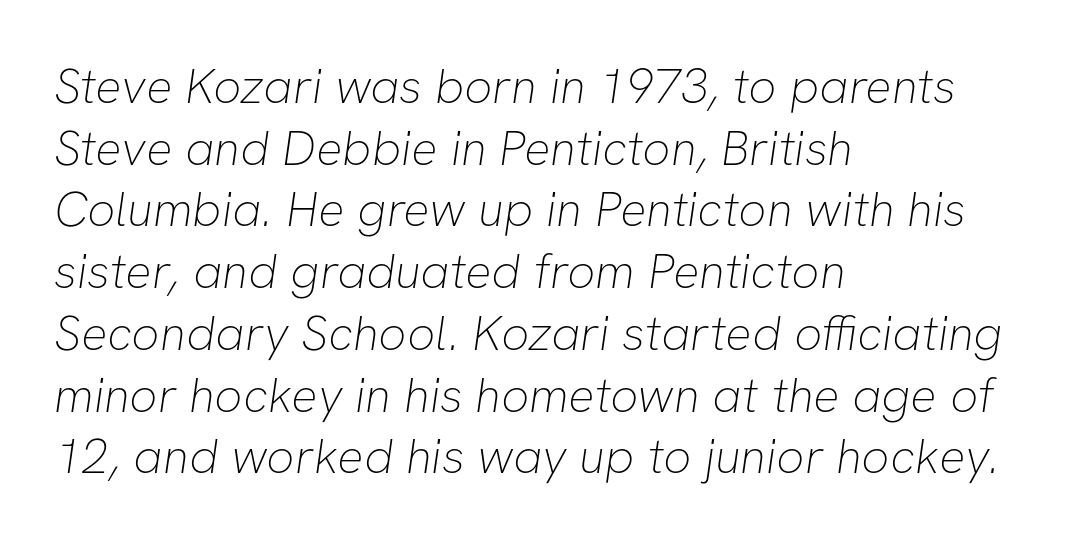
{"serif": "no", "bold": "no", "weight": "thin", "width": "normal", "stroke_contrast": "low", "x_height": "medium", "monospaced": "no", "underline": "no", "align": "left", "line_spacing": "normal", "line_spacing_ratio": 1.26, "letter_spacing": "normal", "letter_spacing_em": 0.0, "glyph_px": 49}
